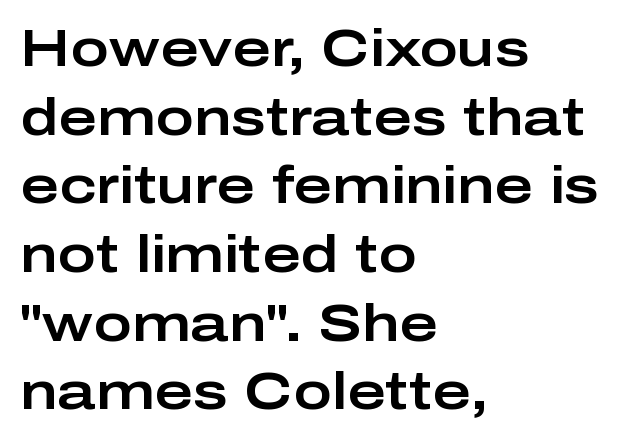
The image shows 52 px wide sans-serif type, upright; set left-aligned, normal line spacing (1.32x), normal letter spacing, not underlined; low stroke contrast and a medium x-height.
